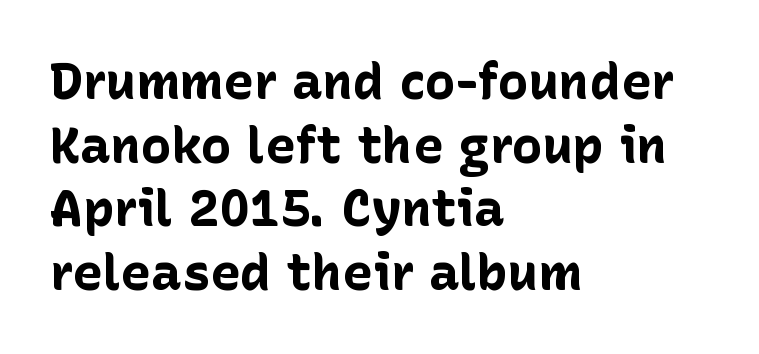
The letters sit at their default tracking, neither squeezed nor spread. Italic: no, the glyphs are upright roman. Here the designer chose a conventional face with non-uniform glyph widths. Each row of text sits above clean, open space. Does the copy run flush right? No — it runs flush left.
